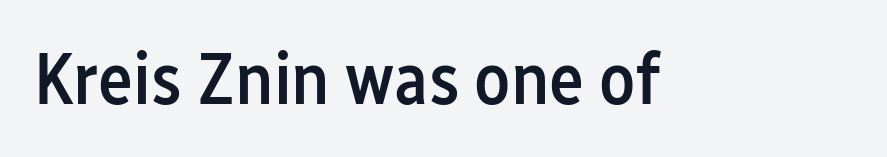
{"serif": "no", "italic": "no", "bold": "semi", "weight": "semibold", "width": "condensed", "stroke_contrast": "low", "x_height": "medium", "monospaced": "no", "underline": "no", "letter_spacing": "normal", "letter_spacing_em": 0.0, "glyph_px": 74}
